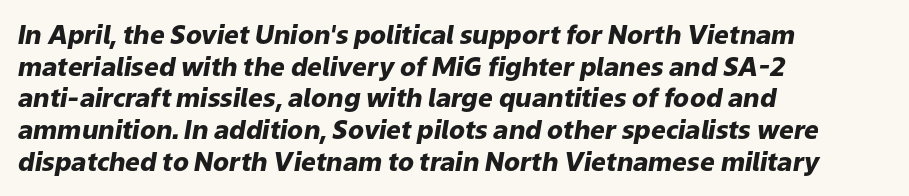
{"italic": "yes", "lean": "right", "slant_degrees": 9, "bold": "yes", "underline": "no", "align": "left", "line_spacing_ratio": 1.22, "letter_spacing": "normal", "letter_spacing_em": 0.0, "glyph_px": 26}
